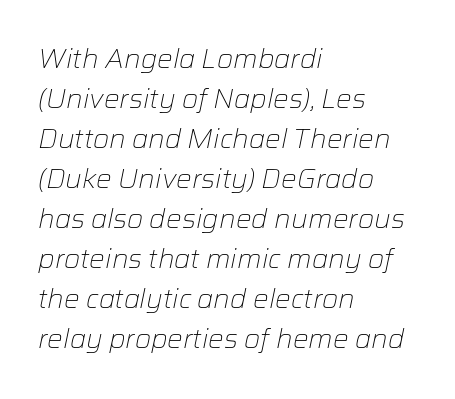
The rendering anchors every line to the left-hand side. Unmarked baselines from the first word to the last. The typesetting does not lean heavy: it is not bold. Observe the lean: these are italic letterforms. Whoever set this chose a conventional vertical rhythm.
